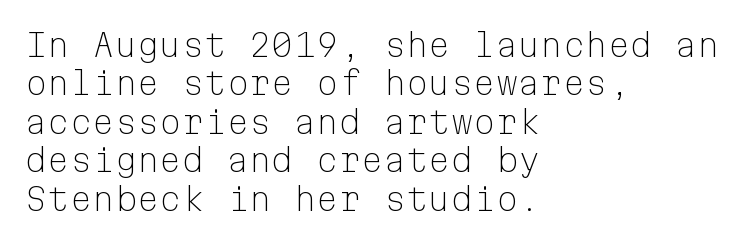
This reads as an unemphasized weight, regular at the heaviest. Ascenders rise straight up at ninety degrees. There is no visible air inserted between adjacent glyphs. Where is the straight margin? On the left. Note: no serifs on the glyphs. Fixed-width glyphs throughout — classic coding-font behaviour.
